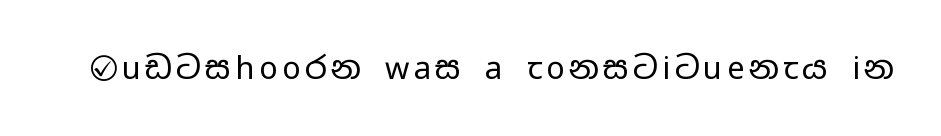
A quiet, ordinary-to-light weight characterises the typeface. The specimen omits any rule beneath the text block's lines. In terms of letterform style, serifs are entirely absent. Every character sits straight up, as roman type does. Spacing verdict: proportional, widths tailored to each character.
